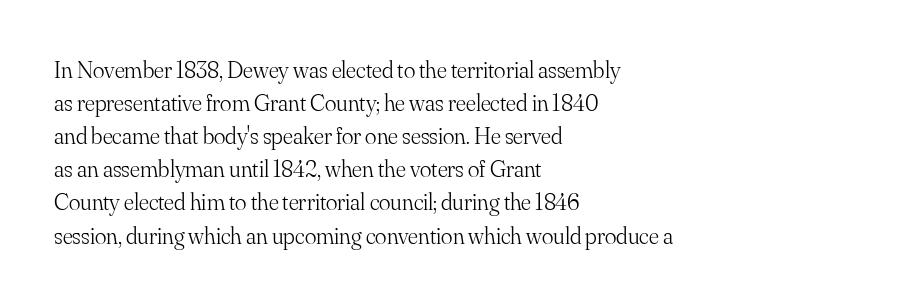
Horizontally, the lines are justified to the leading edge only. A roman cut, with each character standing at attention. The lines sit at an ordinary, default distance from one another. The font sits on the lighter half of the weight spectrum, regular included. Just letters on the line, the space beneath them empty. Standard letterfit; no display-style spreading of the glyphs.
